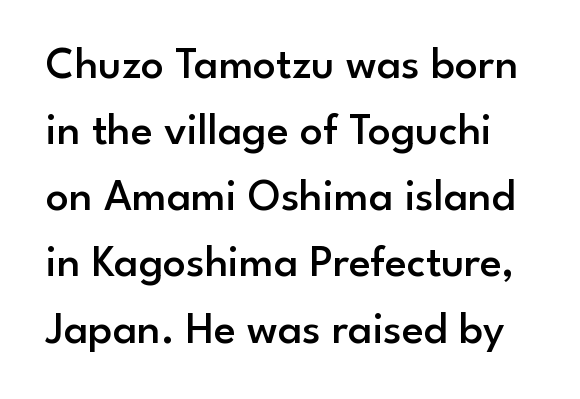
The image shows 45 px semibold sans-serif type, upright; set normal line spacing (1.47x), normal letter spacing, not underlined; low stroke contrast and a small x-height.
